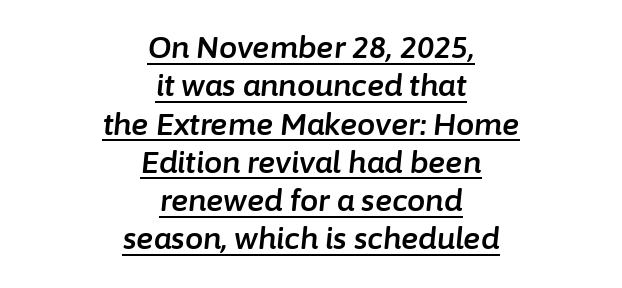
The image shows 29 px text type, italic (leaning right); set centered, normal line spacing (1.32x), normal letter spacing, underlined; low stroke contrast and a medium x-height.
